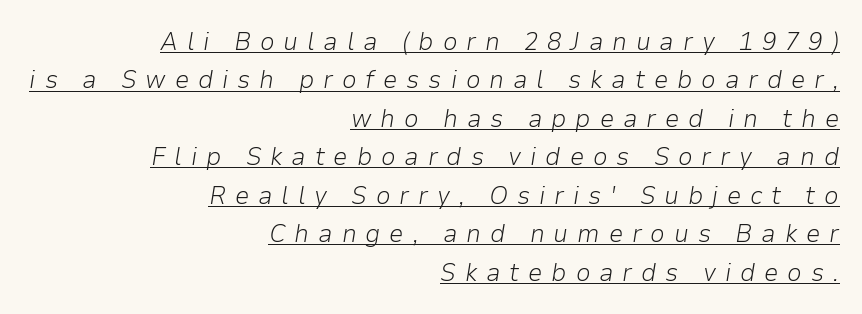
Q: Is the text bold? A: No.
Q: Is the text italic (slanted)? A: Yes, it leans right by about 9 degrees.
Q: Is the text underlined? A: Yes.
Q: How is the paragraph aligned? A: Right-aligned.
Q: Is the spacing between letters normal or unusually wide? A: Unusually wide.
Q: Is the spacing between lines tight, normal or loose? A: Normal.
